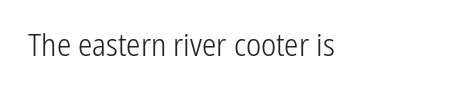
{"serif": "no", "italic": "no", "bold": "no", "weight": "light", "width": "condensed", "stroke_contrast": "low", "x_height": "medium", "monospaced": "no", "underline": "no", "letter_spacing": "normal", "letter_spacing_em": 0.0, "glyph_px": 32}
